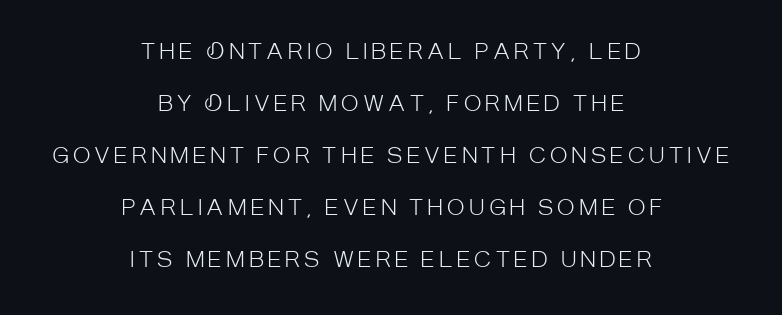
Stem width sits at or under what a default text font uses. The passage is arranged like a title page — every line centered. Notice the wide empty band between every row — that's loose leading. Check under the words: just untouched page.
